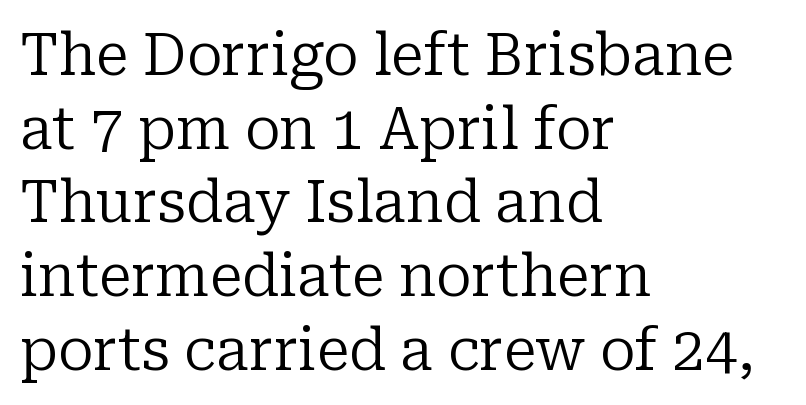
The baseline area is clear. This rendering uses left alignment, leaving the right contour irregular. These lines sit exactly where default settings would place them. Note the varied advance widths — an 'i' is clearly narrower than an 'm'. Heaviness? Minimal to ordinary, like unemphasized prose. Notice how the stems are strictly vertical — no italics here.
